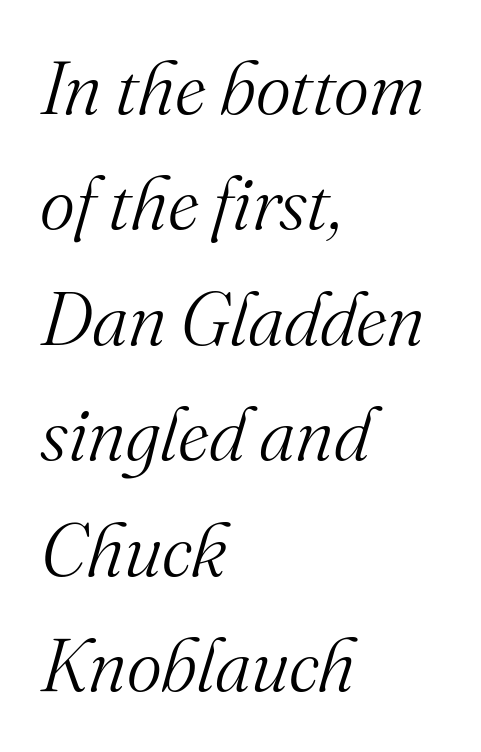
On a weight scale, this lands at 450 or below. This sample has the flowing, uneven cadence of proportional lettering. Words float on clear page, feet unadorned. The type family on display is of the serif kind. Line beginnings align vertically; line endings do not. The rows are spaced the way most documents space them.
